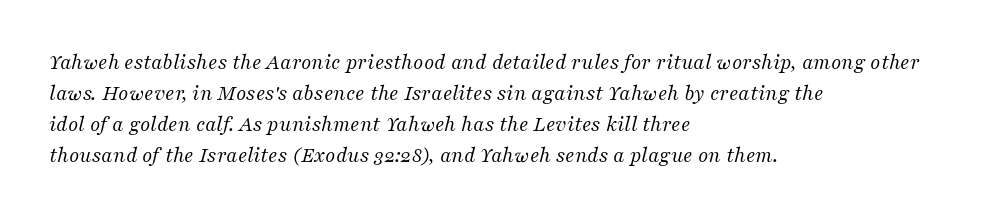
Summary of vertical rhythm: regular, with standard interline spacing. The lettering tilts uniformly, giving the passage an italic look. Short and long lines alike share a common starting point at left. The weight would be labelled regular, book, light, or lighter still. Tracking value appears to be zero — textbook default spacing.
